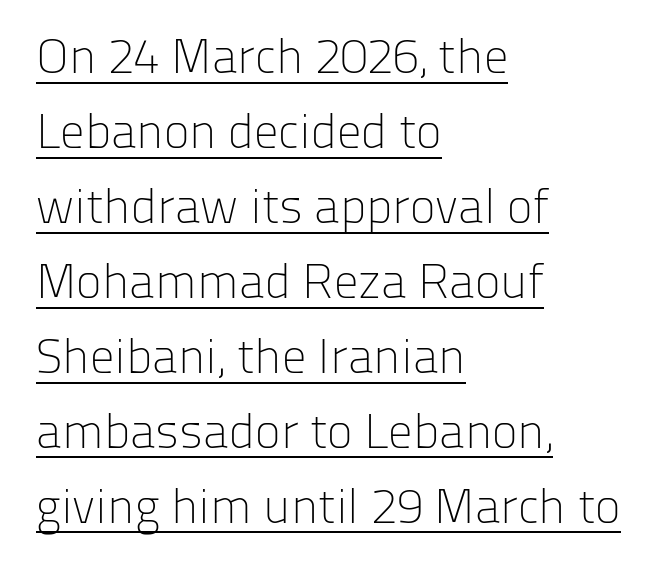
The image shows 49 px light sans-serif type, upright; set left-aligned, normal line spacing (1.53x), normal letter spacing, underlined; low stroke contrast and a medium x-height.
